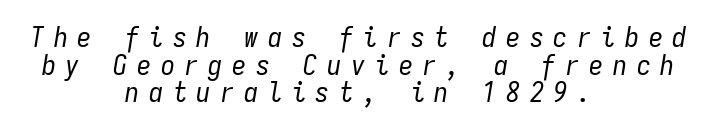
{"italic": "yes", "lean": "right", "slant_degrees": 9, "bold": "no", "weight": "regular", "width": "condensed", "stroke_contrast": "low", "x_height": "medium", "monospaced": "yes", "underline": "no", "align": "center", "line_spacing": "tight", "line_spacing_ratio": 0.99, "letter_spacing": "wide", "letter_spacing_em": 0.35, "glyph_px": 28}
